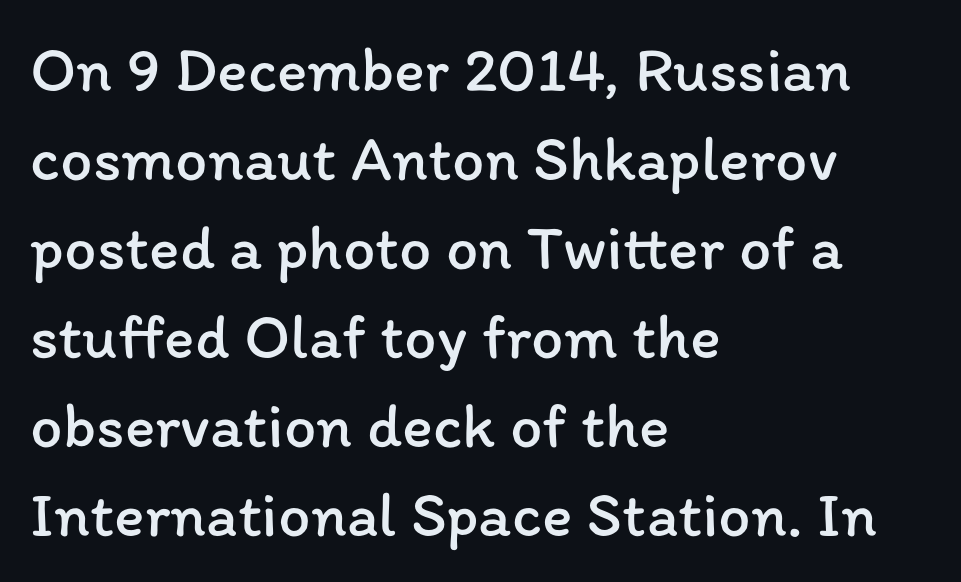
Do the characters align in a grid? No, the font is proportional. Vertical strokes here are truly vertical. Does extra space separate the letters? No, they use regular spacing. The space between consecutive lines is moderate. The strip under each line holds only bare page. These glyphs show unthickened strokes, regular width or finer.
